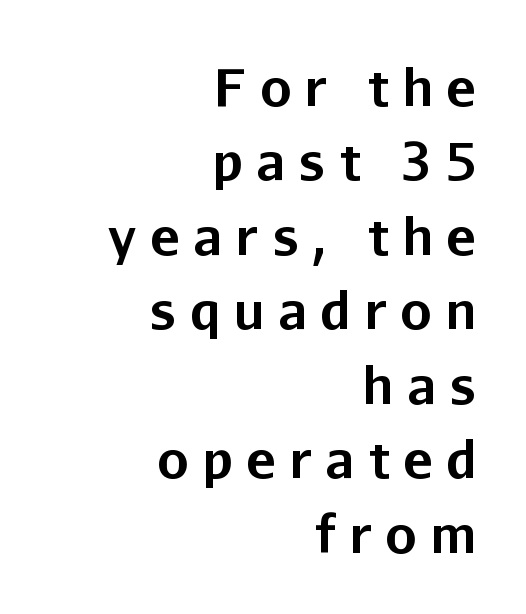
{"serif": "no", "italic": "no", "bold": "yes", "weight": "bold", "width": "normal", "stroke_contrast": "low", "x_height": "medium", "monospaced": "no", "underline": "no", "align": "right", "line_spacing": "normal", "line_spacing_ratio": 1.49, "letter_spacing": "wide", "letter_spacing_em": 0.27, "glyph_px": 50}
